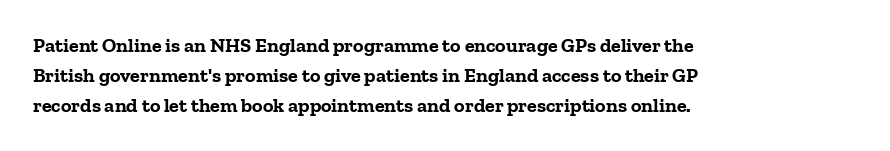
Summary of weight: heavy, a full bold. This sample is left-justified, so line endings fall wherever the words run out. The type sits square on the baseline with zero lean. The lines sit at an ordinary, default distance from one another. A bare baseline throughout the passage. This sample uses plain, unmodified letter spacing.
